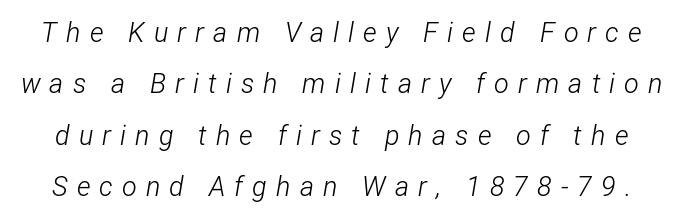
{"italic": "yes", "lean": "right", "slant_degrees": 12, "bold": "no", "underline": "no", "line_spacing": "loose", "line_spacing_ratio": 1.9, "letter_spacing": "wide", "letter_spacing_em": 0.34, "glyph_px": 27}
